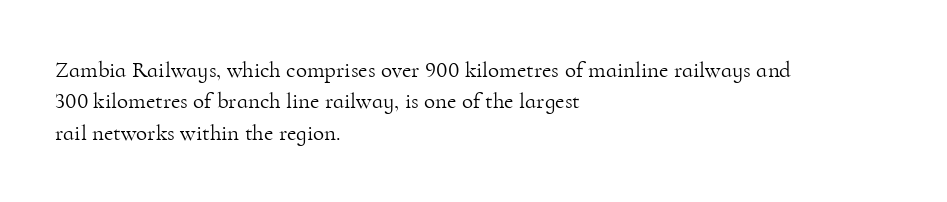
Q: Is the text bold? A: No.
Q: Is the text italic (slanted)? A: No, it is upright.
Q: Is the text underlined? A: No.
Q: How is the paragraph aligned? A: Left-aligned.
Q: Is the spacing between letters normal or unusually wide? A: Normal.
Q: Is the spacing between lines tight, normal or loose? A: Normal.
